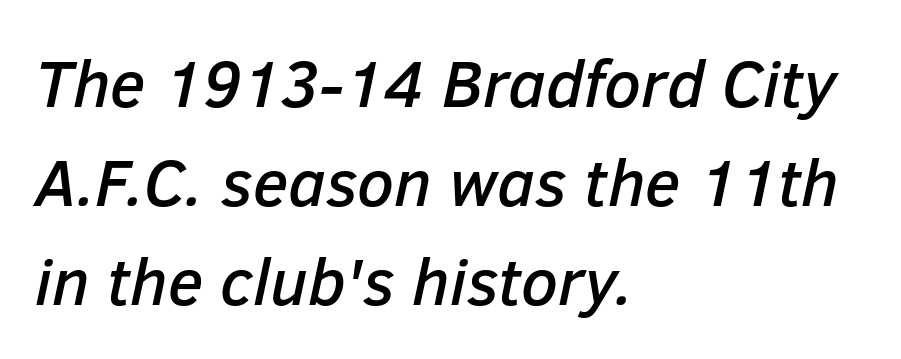
Q: Is the text italic (slanted)? A: Yes, it leans right by about 12 degrees.
Q: Is the text underlined? A: No.
Q: How is the paragraph aligned? A: Left-aligned.
Q: Is the spacing between letters normal or unusually wide? A: Normal.
Q: Is the spacing between lines tight, normal or loose? A: Normal.
Q: Width (condensed, normal, or wide)? A: Normal.
Q: Stroke contrast? A: Low.
Q: x-height? A: Medium.
Q: Monospaced? A: No.
